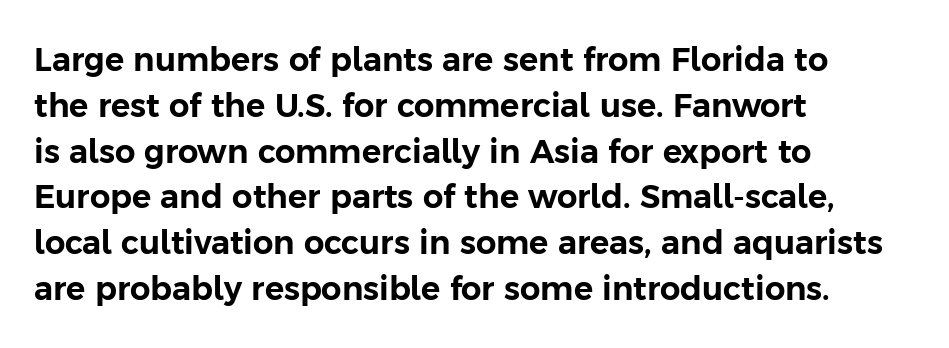
The image shows 32 px sans-serif type, upright; set left-aligned, normal line spacing (1.43x), normal letter spacing, not underlined; low stroke contrast and a medium x-height.
